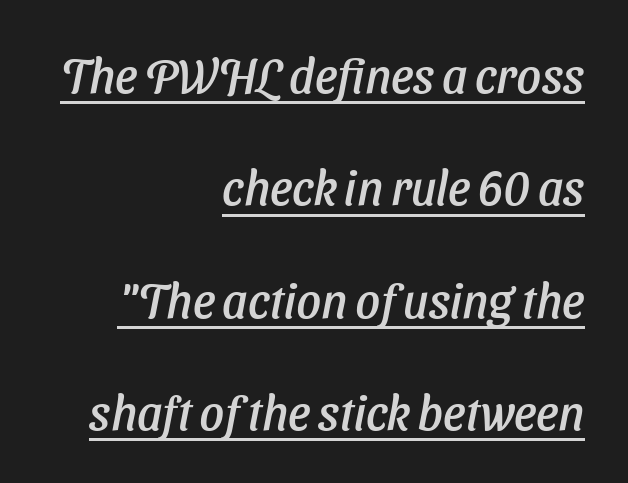
Note the varied advance widths — an 'i' is clearly narrower than an 'm'. Honestly, the letter spacing is just normal — you wouldn't notice it. The passage is arranged like a letterhead date or caption credit — flush right.
